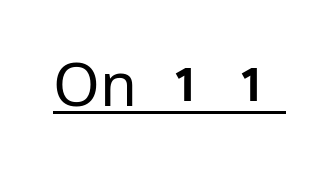
The image shows 60 px regular-weight sans-serif type, upright; set normal letter spacing, underlined; low stroke contrast and a medium x-height.
